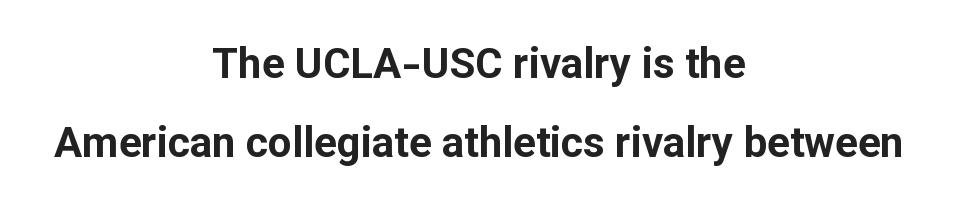
Q: Is the text bold? A: Yes.
Q: Is the text italic (slanted)? A: No, it is upright.
Q: Is the typeface a serif or a sans-serif typeface? A: Sans-serif.
Q: Is the text underlined? A: No.
Q: How is the paragraph aligned? A: Centered.
Q: Is the spacing between letters normal or unusually wide? A: Normal.
Q: Width (condensed, normal, or wide)? A: Normal.
Q: Stroke contrast? A: Low.
Q: x-height? A: Medium.
Q: Monospaced? A: No.
